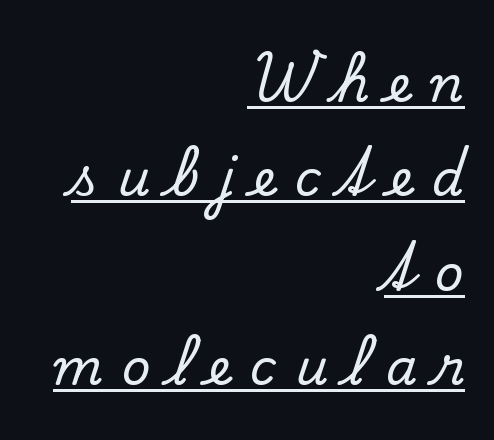
The image shows 50 px serif type; set right-aligned, line spacing 1.89x, unusually wide letter spacing (+0.38 em), underlined; low stroke contrast and a small x-height.
